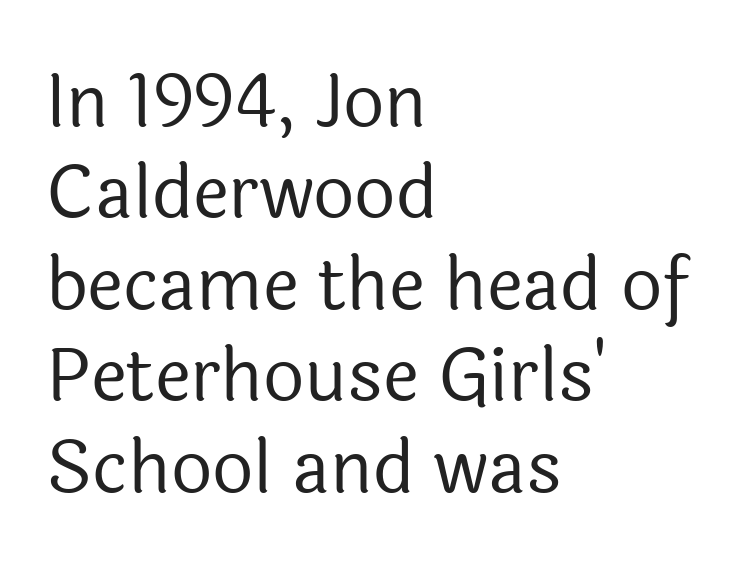
Q: Is the text bold? A: No.
Q: Is the text italic (slanted)? A: No, it is upright.
Q: Is the typeface a serif or a sans-serif typeface? A: Sans-serif.
Q: Is the text underlined? A: No.
Q: How is the paragraph aligned? A: Left-aligned.
Q: Is the spacing between letters normal or unusually wide? A: Normal.
Q: Is the spacing between lines tight, normal or loose? A: Normal.
Q: Width (condensed, normal, or wide)? A: Normal.
Q: x-height? A: Medium.
Q: Monospaced? A: No.
